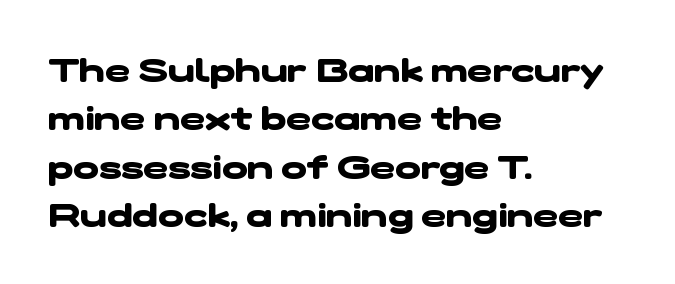
{"serif": "no", "bold": "yes", "weight": "heavy", "width": "wide", "stroke_contrast": "low", "x_height": "medium", "monospaced": "no", "underline": "no", "align": "left", "line_spacing": "normal", "line_spacing_ratio": 1.42, "letter_spacing": "normal", "letter_spacing_em": 0.0, "glyph_px": 34}
